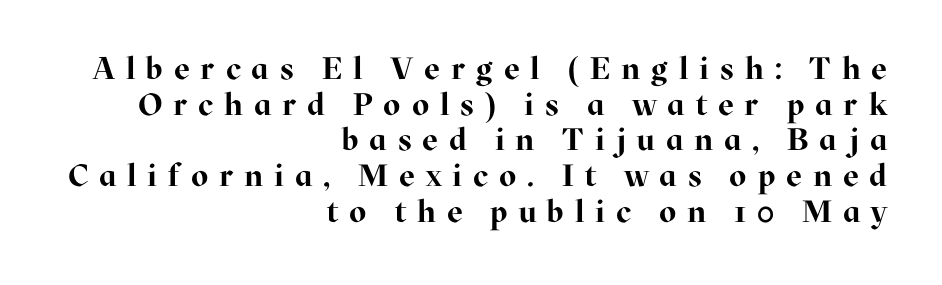
Posture: vertical. Baseline-to-baseline distance is barely more than the letter height. Looks like regular typesetting: each glyph gets only the width it needs. Heft: maximum for text — a bold. Horizontal alignment here is rightward, an uncommon choice for prose.
